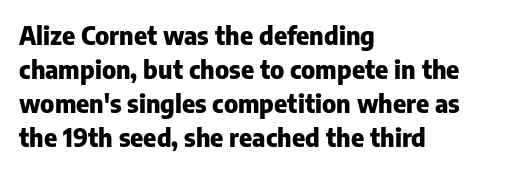
Q: Is the text bold? A: Yes.
Q: Is the text italic (slanted)? A: No, it is upright.
Q: Is the text underlined? A: No.
Q: How is the paragraph aligned? A: Left-aligned.
Q: Is the spacing between letters normal or unusually wide? A: Normal.
Q: Is the spacing between lines tight, normal or loose? A: Normal.
